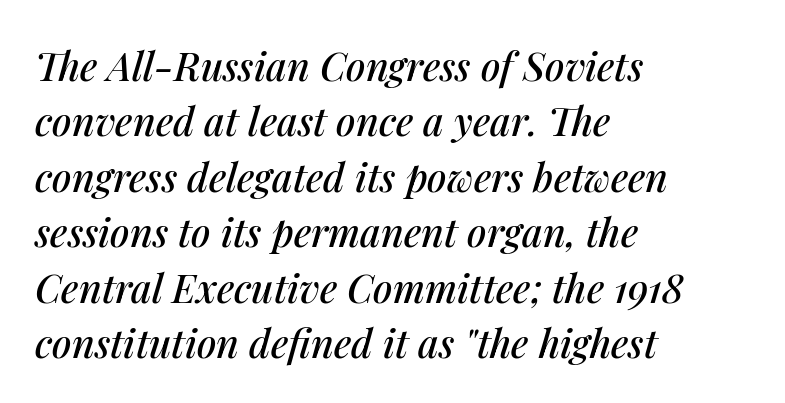
Q: Is the text italic (slanted)? A: Yes, it leans right by about 14 degrees.
Q: Is the text underlined? A: No.
Q: How is the paragraph aligned? A: Left-aligned.
Q: Is the spacing between letters normal or unusually wide? A: Normal.
Q: Is the spacing between lines tight, normal or loose? A: Normal.
Q: Width (condensed, normal, or wide)? A: Normal.
Q: Stroke contrast? A: Medium.
Q: x-height? A: Medium.
Q: Monospaced? A: No.
